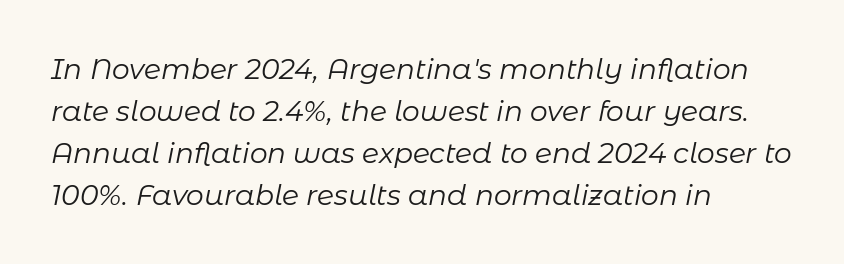
Inter-character spacing is left at the font's built-in metrics. Spacing verdict: proportional, widths tailored to each character. Bold? No — there's no thickening of the strokes. These lines are set flush left with a ragged right edge. A typesetter would call this leading conventional body-copy spacing. Bare-footed words on every line.
